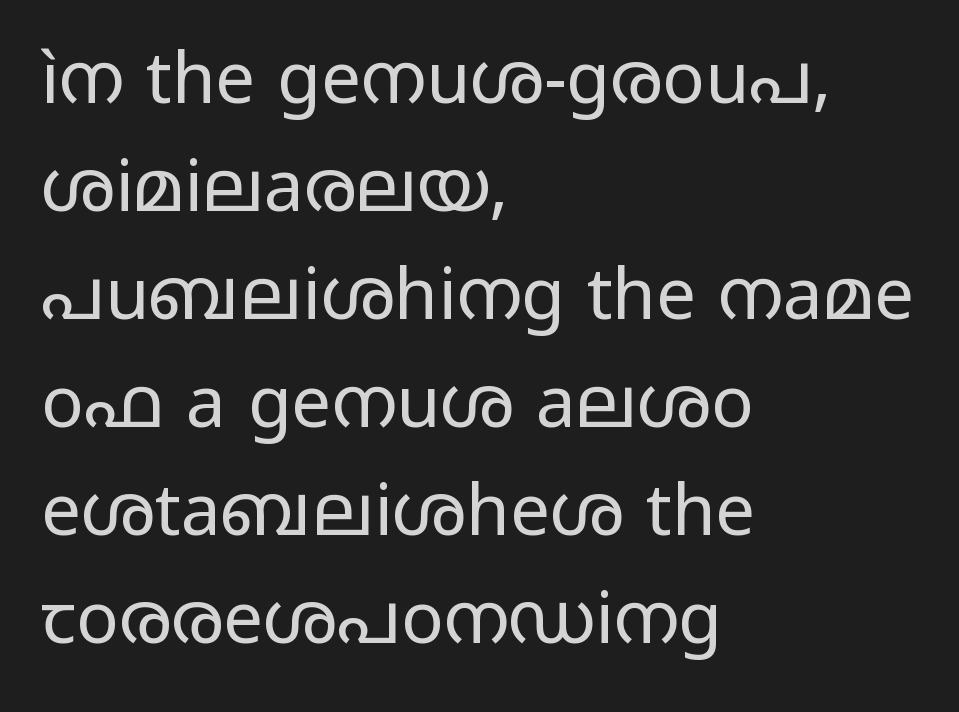
The paragraph shown leans on its left margin. What kind of face is this? One without serifs — a sans. Is this a fixed-width face? No — the glyphs have proportional, varying widths. The zone under the glyphs is completely vacant.
